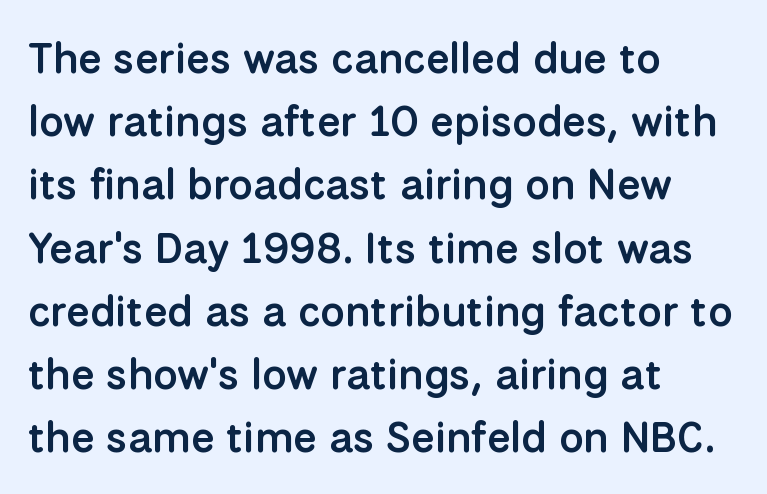
{"serif": "no", "italic": "no", "bold": "semi", "weight": "semibold", "width": "normal", "stroke_contrast": "low", "x_height": "medium", "monospaced": "no", "underline": "no", "align": "left", "line_spacing": "normal", "line_spacing_ratio": 1.47, "letter_spacing": "normal", "letter_spacing_em": 0.0, "glyph_px": 43}
